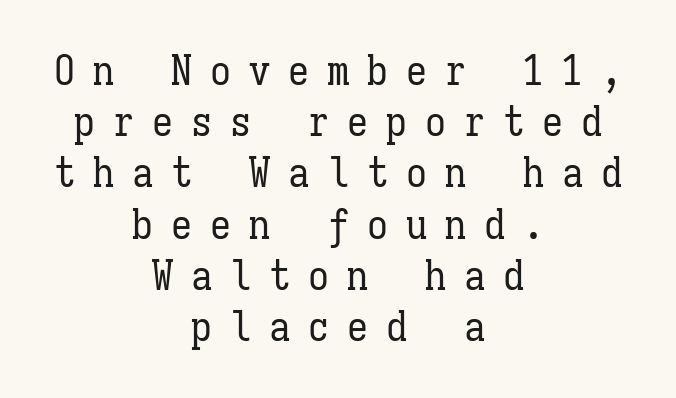
Q: Is the text bold? A: No.
Q: Is the text italic (slanted)? A: No, it is upright.
Q: Is the text underlined? A: No.
Q: How is the paragraph aligned? A: Centered.
Q: Is the spacing between letters normal or unusually wide? A: Unusually wide.
Q: Width (condensed, normal, or wide)? A: Condensed.
Q: Stroke contrast? A: Low.
Q: x-height? A: Medium.
Q: Monospaced? A: Yes.
